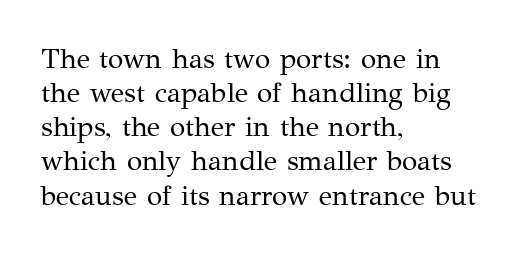
The image shows 28 px regular-weight serif type, upright; set left-aligned, line spacing 1.22x, normal letter spacing, not underlined; medium stroke contrast and a medium x-height.
